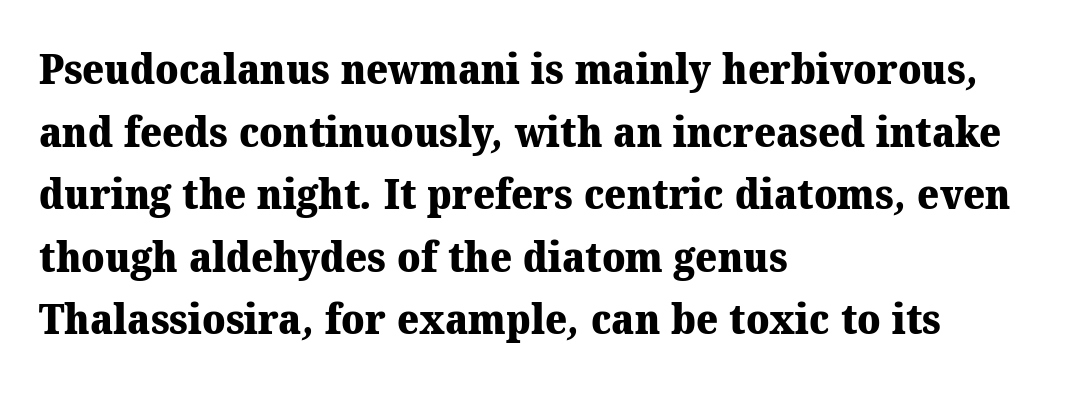
Q: Is the text bold? A: Yes.
Q: Is the typeface a serif or a sans-serif typeface? A: Serif.
Q: Is the text underlined? A: No.
Q: How is the paragraph aligned? A: Left-aligned.
Q: Is the spacing between letters normal or unusually wide? A: Normal.
Q: Is the spacing between lines tight, normal or loose? A: Normal.
Q: Width (condensed, normal, or wide)? A: Normal.
Q: Stroke contrast? A: Medium.
Q: x-height? A: Medium.
Q: Monospaced? A: No.
